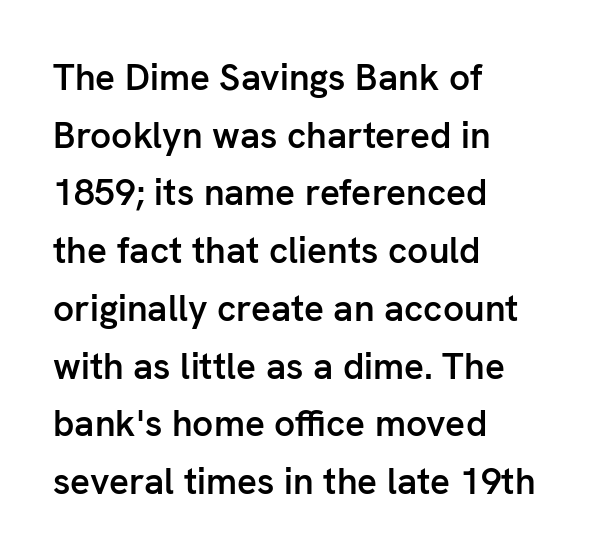
{"serif": "no", "italic": "no", "bold": "semi", "weight": "semibold", "width": "normal", "stroke_contrast": "low", "x_height": "medium", "monospaced": "no", "underline": "no", "align": "left", "line_spacing": "normal", "line_spacing_ratio": 1.56, "letter_spacing": "normal", "letter_spacing_em": 0.0, "glyph_px": 37}
